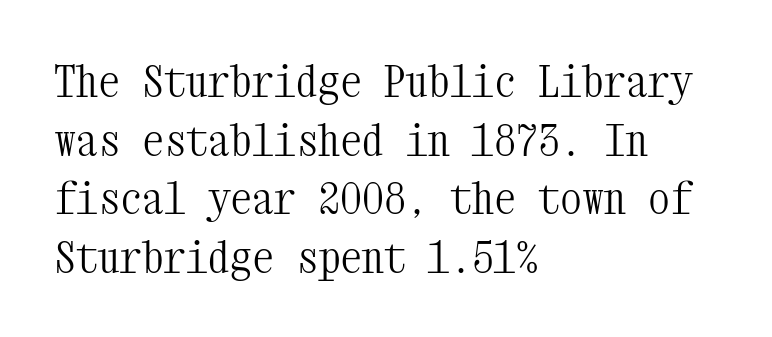
The image shows 44 px light, condensed serif type, upright, monospaced; set left-aligned, normal line spacing (1.33x), normal letter spacing, not underlined; medium stroke contrast and a medium x-height.
